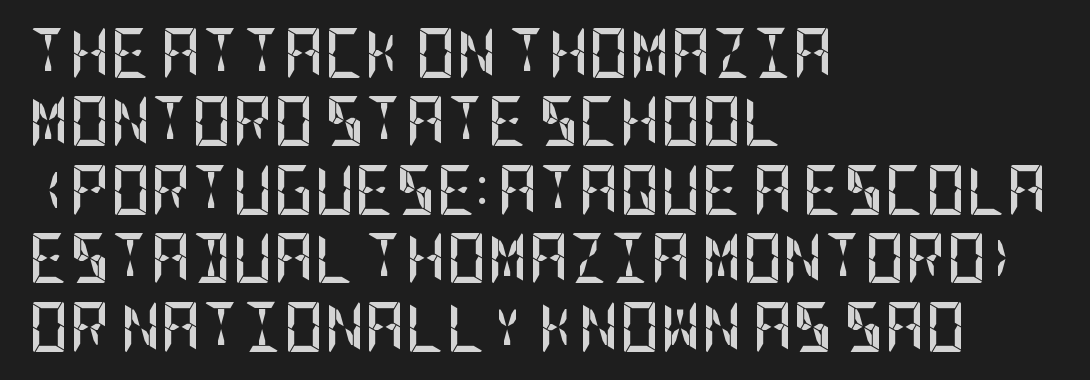
The image shows 50 px semibold, condensed sans-serif type, upright; set left-aligned, normal line spacing (1.37x), normal letter spacing, not underlined; low stroke contrast and a large x-height.
